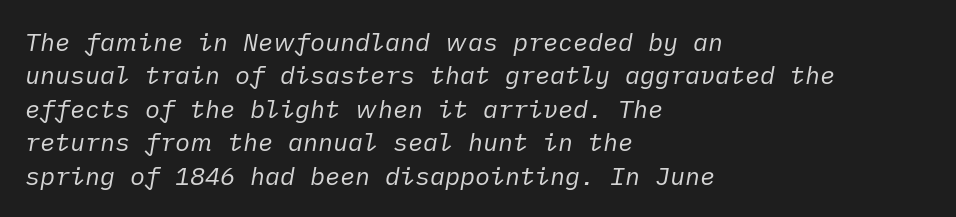
Short note: letters normally spaced. Regular leading. The paragraph has a hard left edge and a soft right edge. The passage shown is not bold in any degree. The text carries the slant typical of an italic or oblique font. The glyphs are unaccompanied by any horizontal stroke below them.
